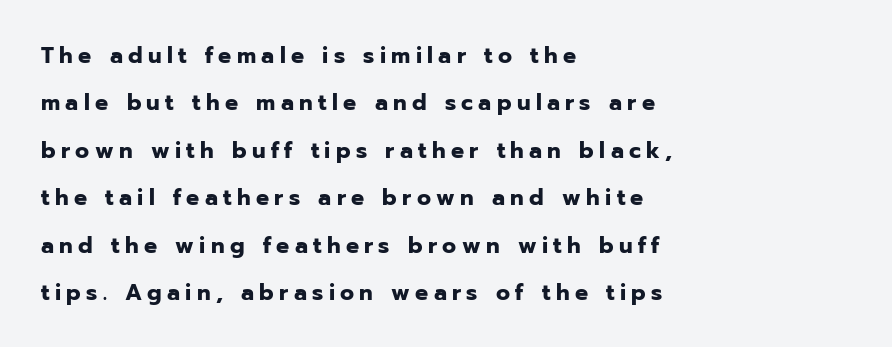
Q: Is the text bold? A: Yes.
Q: Is the text italic (slanted)? A: No, it is upright.
Q: Is the text underlined? A: No.
Q: How is the paragraph aligned? A: Left-aligned.
Q: Is the spacing between letters normal or unusually wide? A: Unusually wide.
Q: Is the spacing between lines tight, normal or loose? A: Loose.
